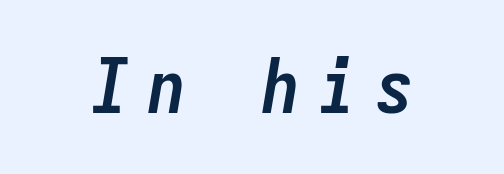
Between one letter and the next there's a generous, obvious gap. The rendering uses typewriter-style spacing with identical character cells. On the weight axis this lands at bold, roughly 700. The glyphs look as if they've been sheared to an angle.
